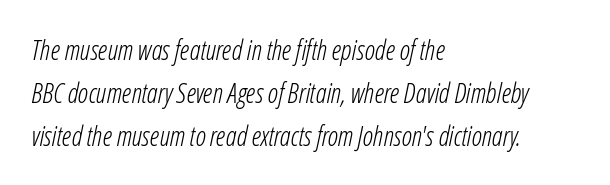
The image shows 27 px text type, italic (leaning right); set left-aligned, normal line spacing (1.59x), normal letter spacing, not underlined.
